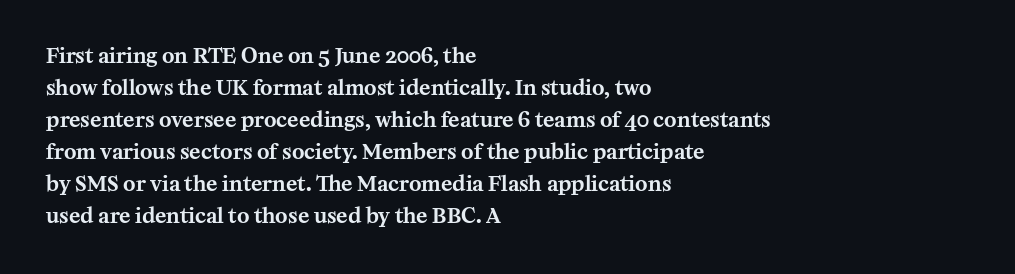
Spacing between characters is what you'd get straight out of the box. This sample is left-justified, so line endings fall wherever the words run out. Has an underline been added? It has not. Evenly set lines give the paragraph a standard silhouette. You can tell it's not italic because the verticals are truly vertical.
